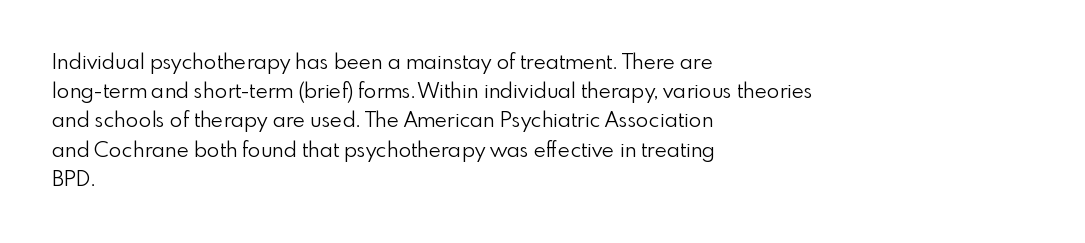
{"italic": "no", "bold": "no", "underline": "no", "align": "left", "line_spacing": "normal", "line_spacing_ratio": 1.39, "letter_spacing": "normal", "letter_spacing_em": 0.0, "glyph_px": 21}
